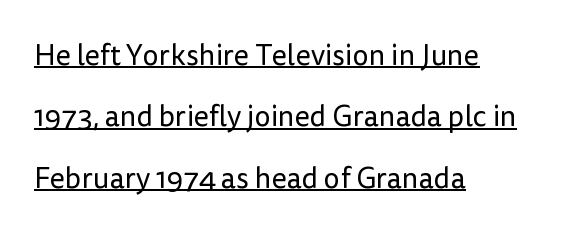
The image shows 29 px regular-weight sans-serif type, upright; set left-aligned, loose line spacing (2.12x), normal letter spacing, underlined; low stroke contrast and a medium x-height.
